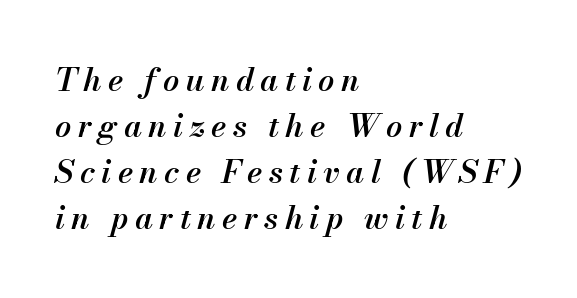
Q: Is the text bold? A: Semi-bold.
Q: Is the text italic (slanted)? A: Yes, it leans right by about 13 degrees.
Q: Is the text underlined? A: No.
Q: How is the paragraph aligned? A: Left-aligned.
Q: Is the spacing between letters normal or unusually wide? A: Unusually wide.
Q: Is the spacing between lines tight, normal or loose? A: Normal.
Q: Width (condensed, normal, or wide)? A: Normal.
Q: Stroke contrast? A: Medium.
Q: x-height? A: Small.
Q: Monospaced? A: No.
